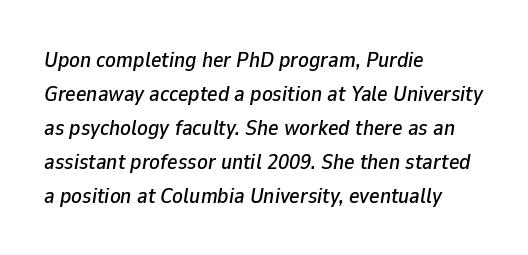
{"italic": "yes", "lean": "right", "slant_degrees": 9, "underline": "no", "align": "left", "line_spacing": "normal", "line_spacing_ratio": 1.54, "letter_spacing": "normal", "letter_spacing_em": 0.0, "glyph_px": 22}
